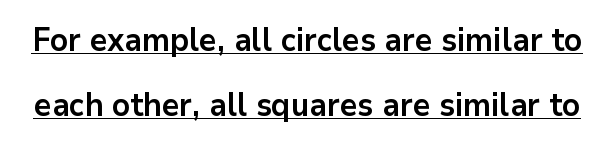
{"serif": "no", "italic": "no", "bold": "yes", "weight": "bold", "width": "normal", "stroke_contrast": "low", "x_height": "medium", "monospaced": "no", "underline": "yes", "line_spacing": "loose", "line_spacing_ratio": 2.03, "letter_spacing": "normal", "letter_spacing_em": 0.0, "glyph_px": 32}
